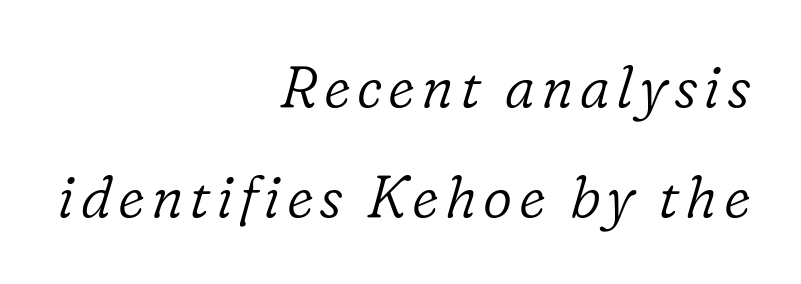
{"serif": "yes", "italic": "yes", "lean": "right", "slant_degrees": 16, "bold": "no", "weight": "light", "width": "normal", "stroke_contrast": "low", "x_height": "medium", "monospaced": "no", "underline": "no", "align": "right", "line_spacing": "loose", "line_spacing_ratio": 1.93, "glyph_px": 57}
